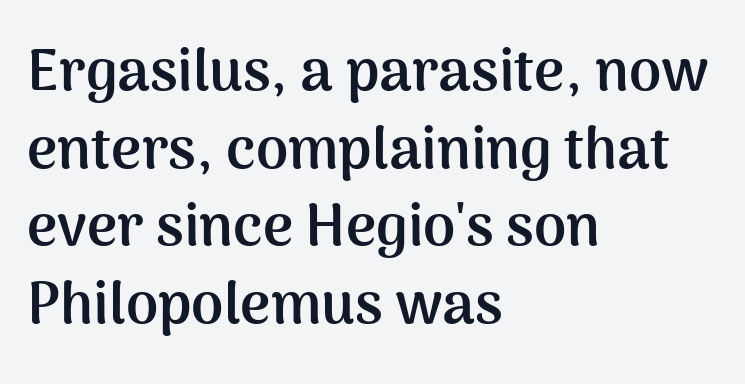
The image shows 58 px semibold sans-serif type, upright; set left-aligned, normal line spacing (1.34x), normal letter spacing, not underlined; medium stroke contrast and a medium x-height.
